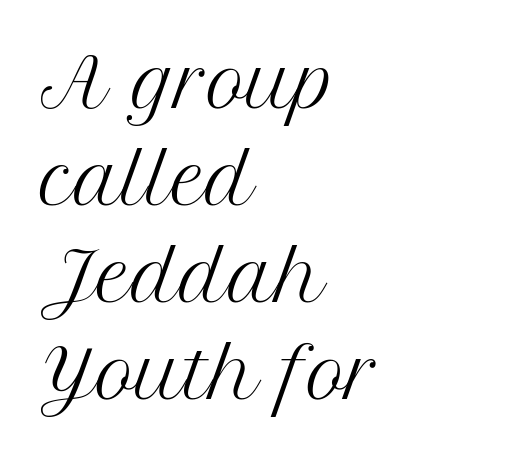
The lines sit at an ordinary, default distance from one another. Descenders are the only things crossing below the line. A quiet, ordinary-to-light weight characterises the typeface. Nobody touched the tracking dial on this one.
